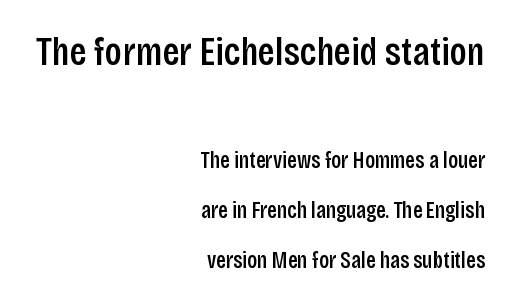
These lines are set flush right with a ragged left edge. Posture: vertical. Note: larger setting up top, smaller setting below. Is this a fixed-width face? No — the glyphs have proportional, varying widths. Unlike a traditional serif, this face leaves its strokes unadorned. No word sits above an underline.
